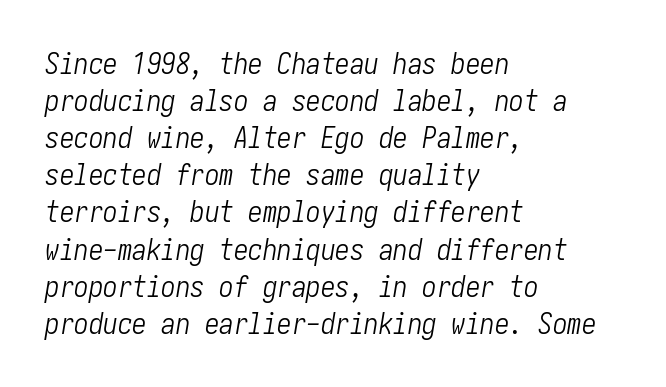
Q: Is the text bold? A: No.
Q: Is the text italic (slanted)? A: Yes, it leans right by about 10 degrees.
Q: Is the text underlined? A: No.
Q: How is the paragraph aligned? A: Left-aligned.
Q: Is the spacing between letters normal or unusually wide? A: Normal.
Q: Is the spacing between lines tight, normal or loose? A: Normal.
Q: Width (condensed, normal, or wide)? A: Condensed.
Q: Stroke contrast? A: Low.
Q: x-height? A: Medium.
